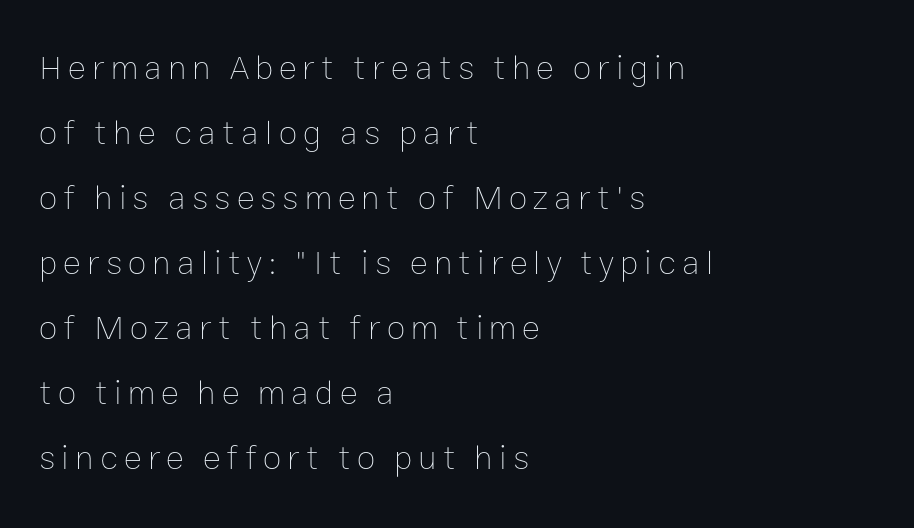
The image shows 34 px thin type, upright; set left-aligned, loose line spacing (1.91x), not underlined; low stroke contrast and a medium x-height.
